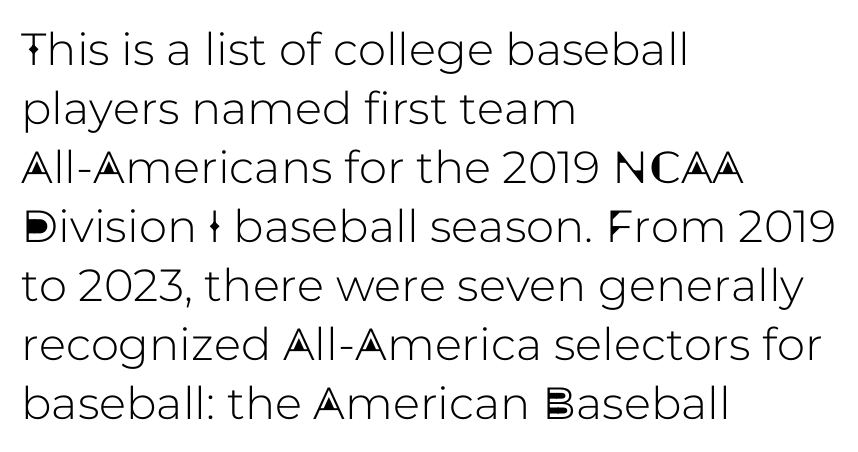
{"serif": "no", "italic": "no", "width": "normal", "stroke_contrast": "low", "x_height": "medium", "monospaced": "no", "underline": "no", "align": "left", "line_spacing": "normal", "line_spacing_ratio": 1.31, "letter_spacing": "normal", "letter_spacing_em": 0.0, "glyph_px": 45}
